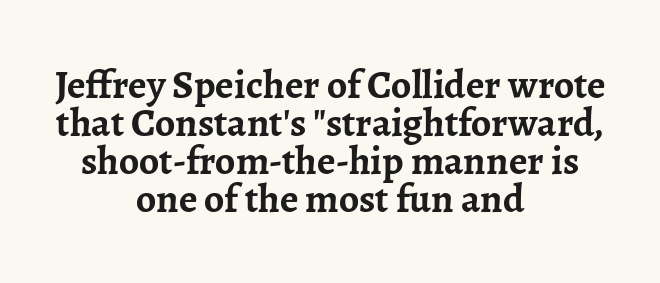
The image shows 40 px semibold serif type, upright; set centered, tight line spacing (0.95x), normal letter spacing, not underlined; low stroke contrast and a medium x-height.
